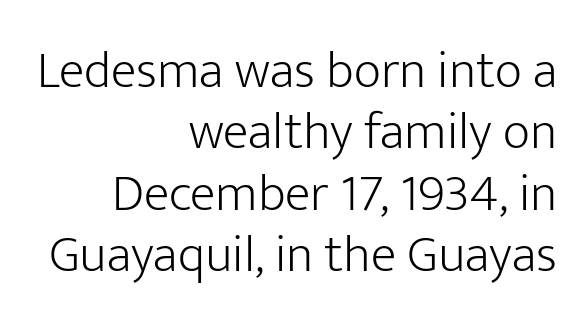
Q: Is the text bold? A: No.
Q: Is the text italic (slanted)? A: No, it is upright.
Q: Is the typeface a serif or a sans-serif typeface? A: Sans-serif.
Q: Is the text underlined? A: No.
Q: How is the paragraph aligned? A: Right-aligned.
Q: Is the spacing between letters normal or unusually wide? A: Normal.
Q: Width (condensed, normal, or wide)? A: Normal.
Q: Stroke contrast? A: Low.
Q: x-height? A: Medium.
Q: Monospaced? A: No.
